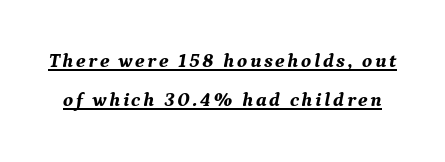
Q: Is the text bold? A: Yes.
Q: Is the text italic (slanted)? A: Yes, it leans right by about 9 degrees.
Q: Is the text underlined? A: Yes.
Q: Is the spacing between lines tight, normal or loose? A: Loose.
